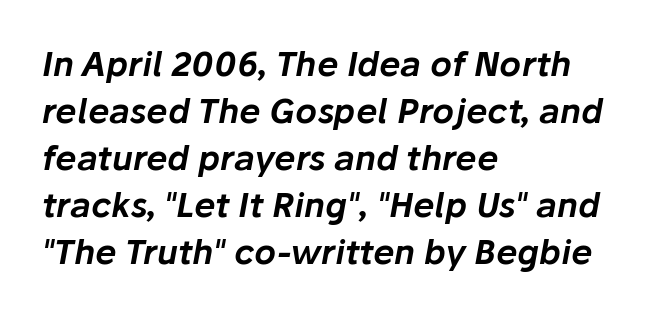
Q: Is the text italic (slanted)? A: Yes, it leans right by about 10 degrees.
Q: Is the text underlined? A: No.
Q: How is the paragraph aligned? A: Left-aligned.
Q: Is the spacing between letters normal or unusually wide? A: Normal.
Q: Is the spacing between lines tight, normal or loose? A: Normal.
Q: Width (condensed, normal, or wide)? A: Normal.
Q: Stroke contrast? A: Low.
Q: x-height? A: Medium.
Q: Monospaced? A: No.
